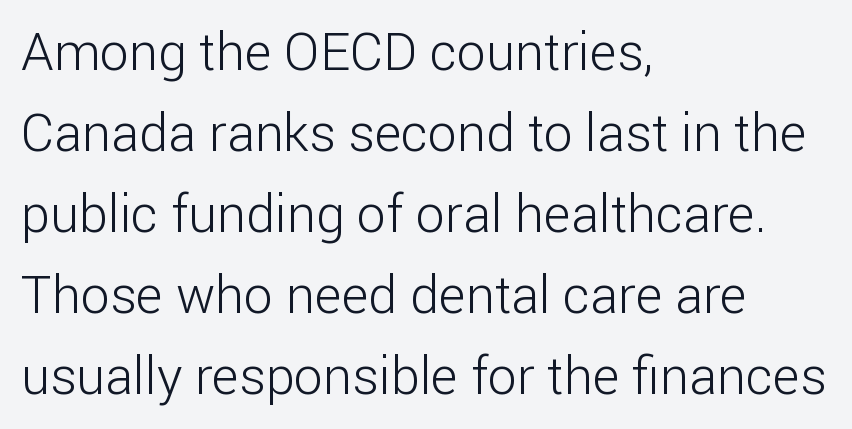
{"serif": "no", "italic": "no", "bold": "no", "weight": "light", "width": "normal", "stroke_contrast": "low", "x_height": "medium", "monospaced": "no", "underline": "no", "align": "left", "line_spacing": "normal", "line_spacing_ratio": 1.56, "letter_spacing": "normal", "letter_spacing_em": 0.0, "glyph_px": 52}
